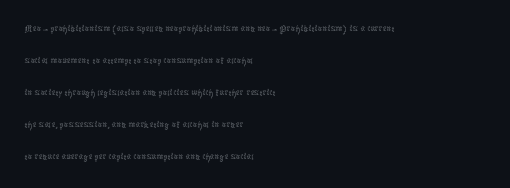
Q: Is the text bold? A: No.
Q: Is the text italic (slanted)? A: No, it is upright.
Q: Is the text underlined? A: No.
Q: How is the paragraph aligned? A: Left-aligned.
Q: Is the spacing between letters normal or unusually wide? A: Normal.
Q: Is the spacing between lines tight, normal or loose? A: Normal.
